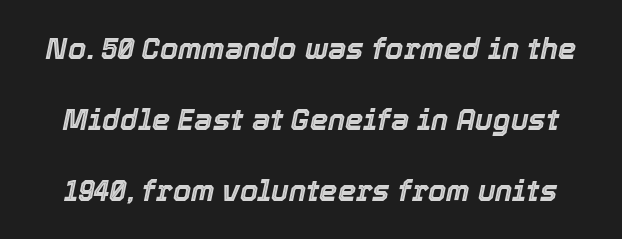
{"italic": "yes", "lean": "right", "slant_degrees": 12, "width": "normal", "x_height": "medium", "monospaced": "no", "underline": "no", "line_spacing": "loose", "line_spacing_ratio": 2.44, "letter_spacing": "normal", "letter_spacing_em": 0.0, "glyph_px": 29}
